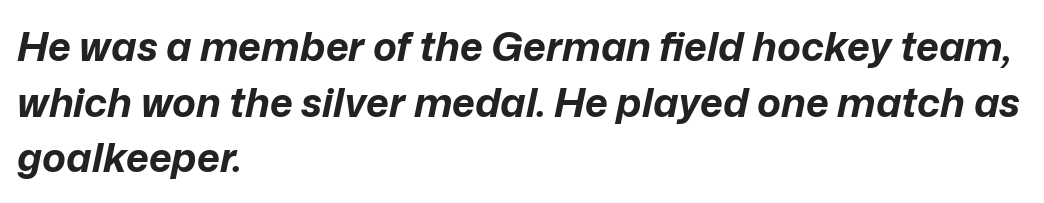
Q: Is the text bold? A: Yes.
Q: Is the text italic (slanted)? A: Yes, it leans right by about 12 degrees.
Q: Is the text underlined? A: No.
Q: How is the paragraph aligned? A: Left-aligned.
Q: Is the spacing between letters normal or unusually wide? A: Normal.
Q: Is the spacing between lines tight, normal or loose? A: Normal.
Q: Width (condensed, normal, or wide)? A: Normal.
Q: Stroke contrast? A: Low.
Q: x-height? A: Medium.
Q: Monospaced? A: No.
